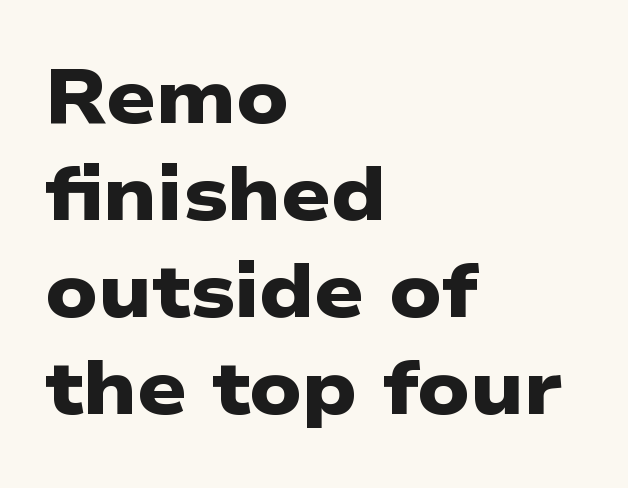
The image shows 77 px heavy, wide sans-serif type; set left-aligned, normal line spacing (1.26x), normal letter spacing, not underlined; low stroke contrast and a medium x-height.
